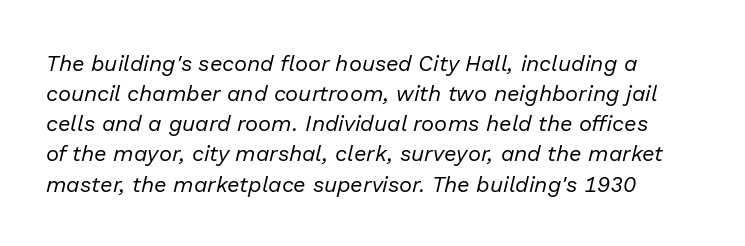
Stems here are at most as thick as an everyday book face. The zone under the glyphs is completely vacant. Italic? Definitely — the glyphs are oblique. Words appear dense and cohesive because spacing is normal. This block has exactly the height ordinary leading produces.
